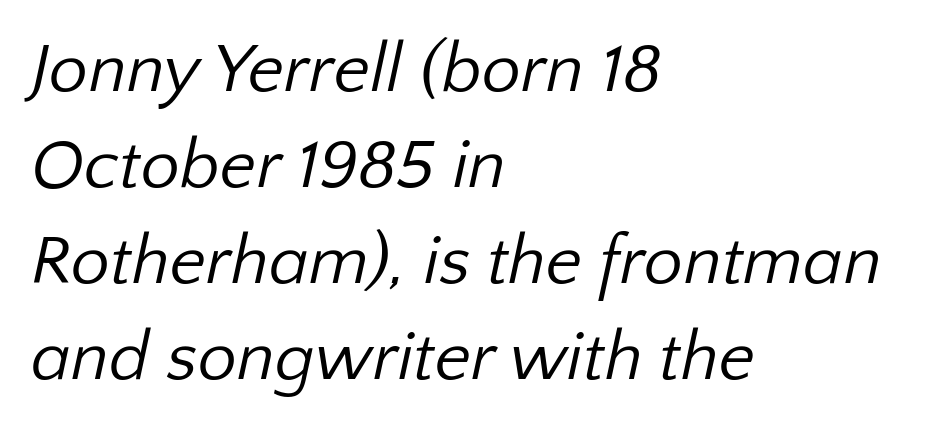
{"serif": "no", "bold": "no", "weight": "regular", "width": "normal", "stroke_contrast": "low", "x_height": "medium", "monospaced": "no", "underline": "no", "align": "left", "line_spacing": "normal", "line_spacing_ratio": 1.37, "letter_spacing": "normal", "letter_spacing_em": 0.0, "glyph_px": 70}
